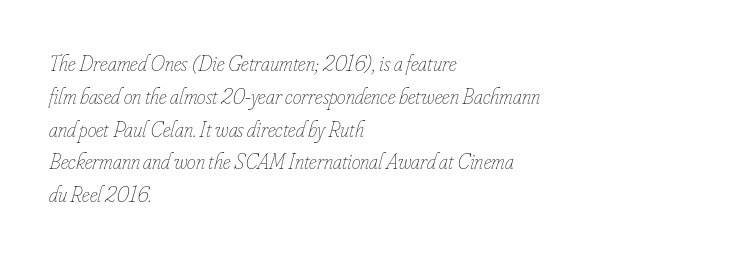
Does the copy run flush right? No — it runs flush left. Letters have the restrained weight of plain body copy at most. A normal amount of white space separates one row of letters from the next. There is no visible air inserted between adjacent glyphs. Bare-footed words on every line. The passage shown leans; its letterforms are oblique.
